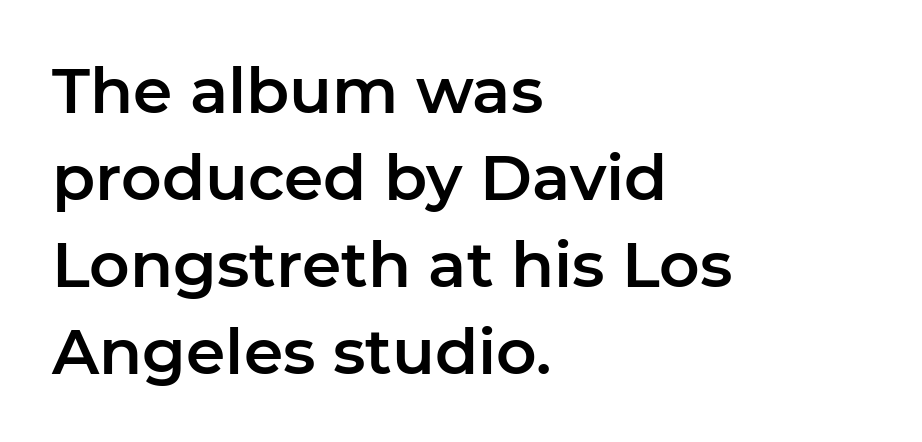
The image shows 63 px sans-serif type, upright; set left-aligned, normal line spacing (1.38x), normal letter spacing, not underlined; low stroke contrast and a medium x-height.
